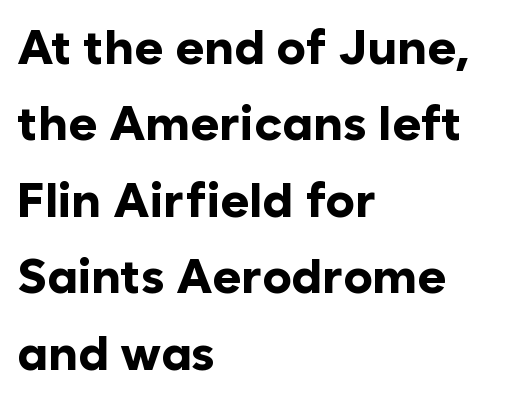
{"serif": "no", "italic": "no", "bold": "yes", "weight": "bold", "width": "normal", "stroke_contrast": "low", "x_height": "medium", "monospaced": "no", "underline": "no", "align": "left", "line_spacing": "normal", "line_spacing_ratio": 1.56, "letter_spacing": "normal", "letter_spacing_em": 0.0, "glyph_px": 49}
